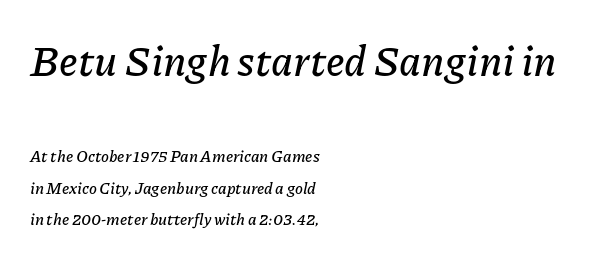
Q: Is the text italic (slanted)? A: Yes, it leans right by about 11 degrees.
Q: Is the text underlined? A: No.
Q: How is the paragraph aligned? A: Left-aligned.
Q: Is the spacing between letters normal or unusually wide? A: Normal.
Q: Is the spacing between lines tight, normal or loose? A: Loose.
Q: Which block of text is set in a larger size, the first (top) or the second (bottom)? A: The first (top) one.
Q: Width (condensed, normal, or wide)? A: Normal.
Q: Stroke contrast? A: Low.
Q: x-height? A: Medium.
Q: Monospaced? A: No.
